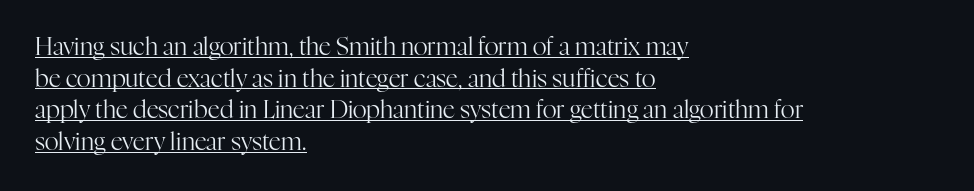
Q: Is the text bold? A: No.
Q: Is the text italic (slanted)? A: No, it is upright.
Q: Is the text underlined? A: Yes.
Q: How is the paragraph aligned? A: Left-aligned.
Q: Is the spacing between letters normal or unusually wide? A: Normal.
Q: Is the spacing between lines tight, normal or loose? A: Normal.
